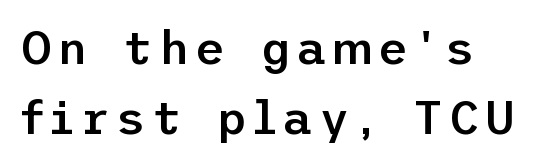
The image shows 47 px semibold sans-serif type, upright; set left-aligned, normal line spacing (1.48x), not underlined; low stroke contrast and a medium x-height.
